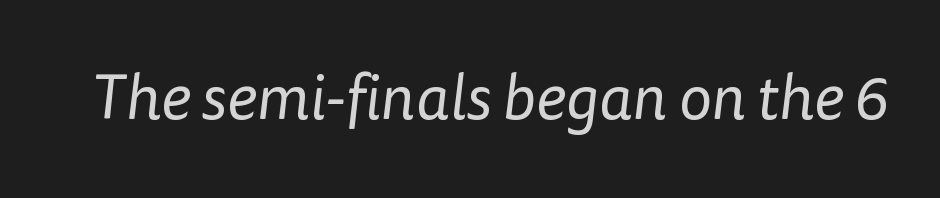
Q: Is the text bold? A: No.
Q: Is the typeface a serif or a sans-serif typeface? A: Sans-serif.
Q: Is the text underlined? A: No.
Q: Is the spacing between letters normal or unusually wide? A: Normal.
Q: Width (condensed, normal, or wide)? A: Normal.
Q: Stroke contrast? A: Low.
Q: x-height? A: Medium.
Q: Monospaced? A: No.
